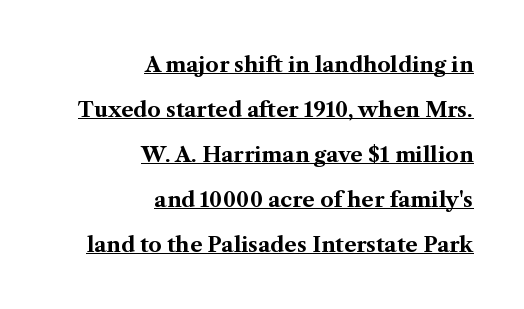
{"italic": "no", "bold": "yes", "underline": "yes", "align": "right", "line_spacing": "loose", "line_spacing_ratio": 2.14, "letter_spacing": "normal", "letter_spacing_em": 0.0, "glyph_px": 21}
